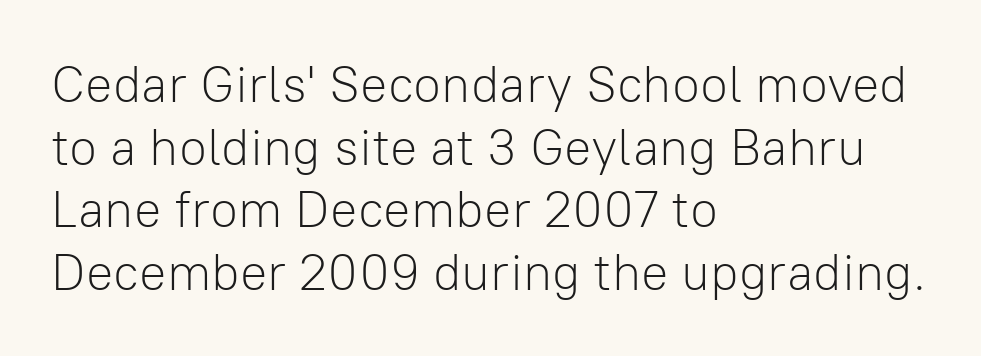
Check the space under the baseline: it is left empty. Weight class: somewhere from thin through regular. Notice how the passage keeps a crisp vertical edge on the left only. Italic: no, the glyphs are upright roman. This sample has the flowing, uneven cadence of proportional lettering.
